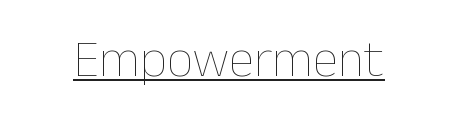
The image shows 52 px thin type, upright; set normal letter spacing, underlined; low stroke contrast and a medium x-height.
